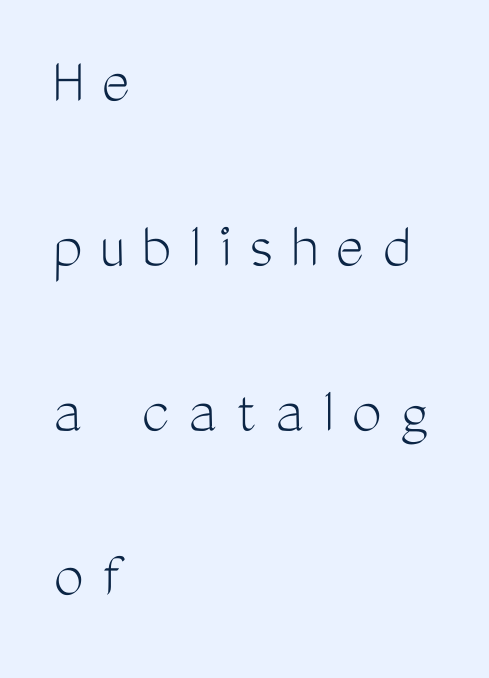
{"serif": "no", "italic": "no", "bold": "no", "weight": "light", "width": "condensed", "stroke_contrast": "medium", "x_height": "medium", "monospaced": "no", "underline": "no", "align": "left", "line_spacing": "loose", "line_spacing_ratio": 2.46, "letter_spacing": "wide", "letter_spacing_em": 0.27, "glyph_px": 67}
